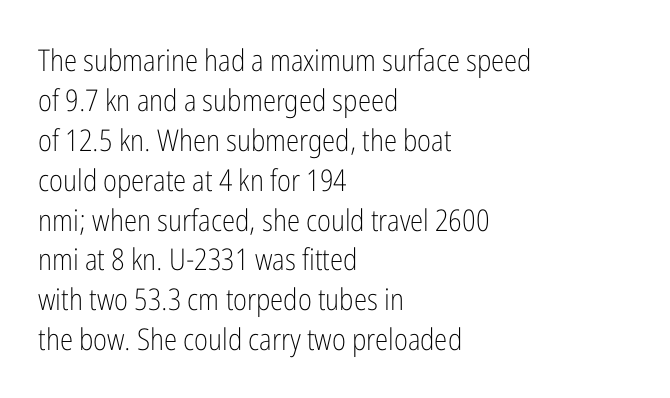
{"serif": "no", "italic": "no", "bold": "no", "weight": "light", "width": "condensed", "stroke_contrast": "low", "x_height": "medium", "monospaced": "no", "underline": "no", "align": "left", "line_spacing": "normal", "line_spacing_ratio": 1.33, "letter_spacing": "normal", "letter_spacing_em": 0.0, "glyph_px": 30}
